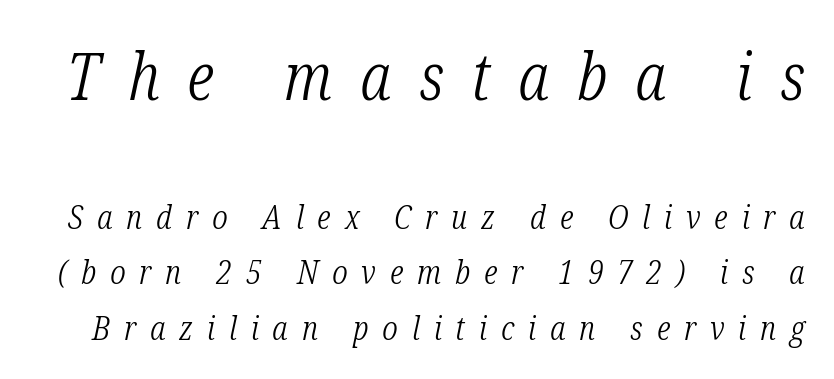
The image shows 66 px light, condensed serif type, italic (leaning right); set normal line spacing (1.68x), unusually wide letter spacing (+0.42 em), not underlined; the first (top) block is 2.0x larger; low stroke contrast and a medium x-height.
